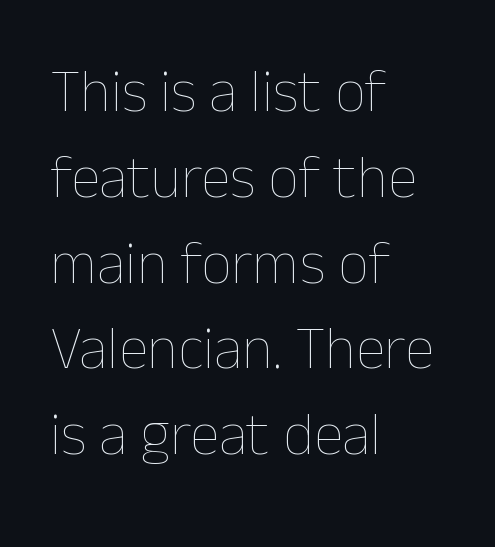
{"italic": "no", "bold": "no", "weight": "thin", "width": "normal", "stroke_contrast": "low", "x_height": "medium", "monospaced": "no", "underline": "no", "align": "left", "line_spacing": "normal", "line_spacing_ratio": 1.43, "letter_spacing": "normal", "letter_spacing_em": 0.0, "glyph_px": 60}
